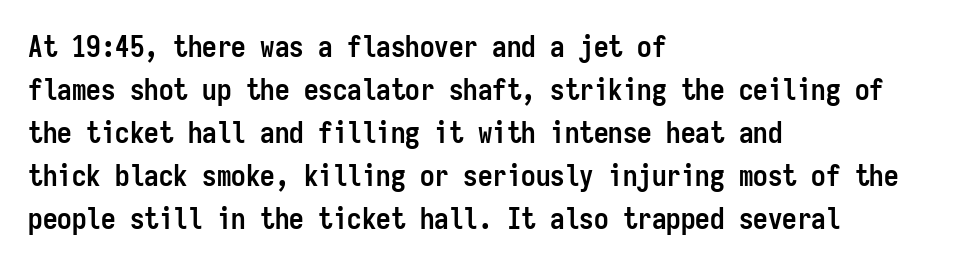
Q: Is the text bold? A: Yes.
Q: Is the text italic (slanted)? A: No, it is upright.
Q: Is the typeface a serif or a sans-serif typeface? A: Sans-serif.
Q: Is the text underlined? A: No.
Q: How is the paragraph aligned? A: Left-aligned.
Q: Is the spacing between letters normal or unusually wide? A: Normal.
Q: Is the spacing between lines tight, normal or loose? A: Normal.
Q: Width (condensed, normal, or wide)? A: Condensed.
Q: Stroke contrast? A: Low.
Q: x-height? A: Medium.
Q: Monospaced? A: Yes.
